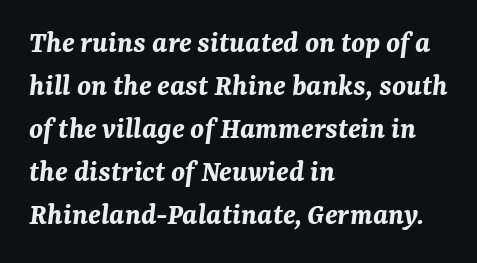
Q: Is the text bold? A: Yes.
Q: Is the text italic (slanted)? A: Yes, it leans right by about 7 degrees.
Q: Is the text underlined? A: No.
Q: How is the paragraph aligned? A: Left-aligned.
Q: Is the spacing between letters normal or unusually wide? A: Normal.
Q: Is the spacing between lines tight, normal or loose? A: Normal.
Q: Width (condensed, normal, or wide)? A: Normal.
Q: Stroke contrast? A: Medium.
Q: x-height? A: Medium.
Q: Monospaced? A: No.
